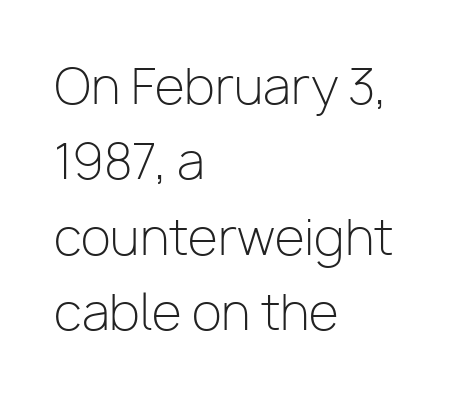
{"serif": "no", "italic": "no", "bold": "no", "weight": "light", "width": "normal", "stroke_contrast": "low", "x_height": "medium", "monospaced": "no", "underline": "no", "align": "left", "line_spacing": "normal", "line_spacing_ratio": 1.54, "letter_spacing": "normal", "letter_spacing_em": 0.0, "glyph_px": 49}
